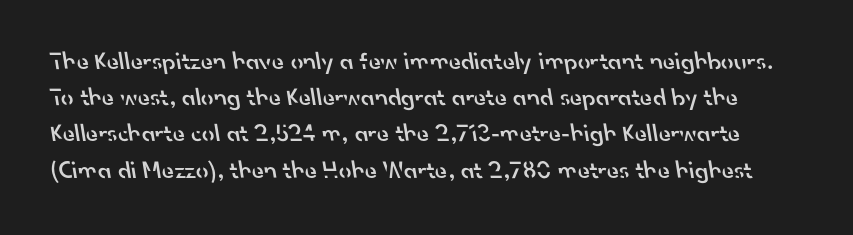
Is there much room between lines? A standard amount, neither cramped nor airy. Any mark beneath the type? The region is blank. Words appear dense and cohesive because spacing is normal. Moderately thickened strokes mark this as semibold type.
